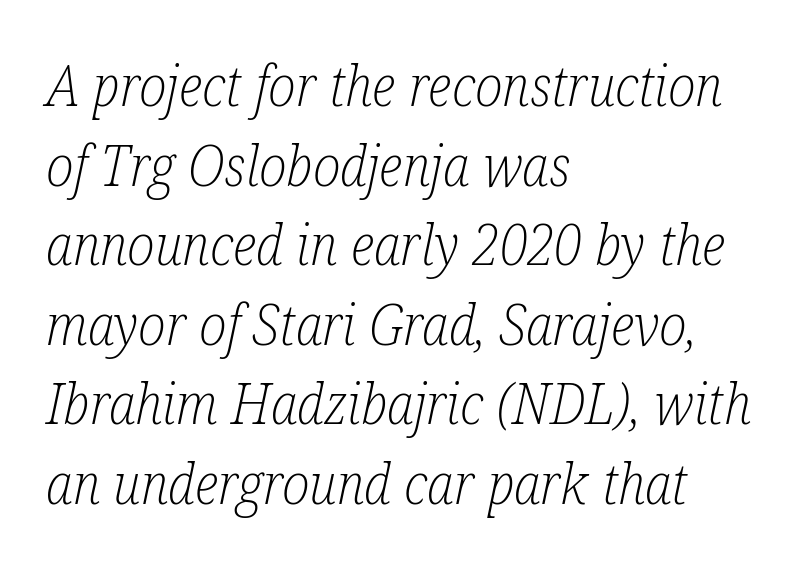
{"serif": "yes", "italic": "yes", "lean": "right", "slant_degrees": 12, "bold": "no", "weight": "light", "width": "condensed", "stroke_contrast": "low", "x_height": "medium", "monospaced": "no", "underline": "no", "align": "left", "line_spacing": "normal", "line_spacing_ratio": 1.42, "letter_spacing": "normal", "letter_spacing_em": 0.0, "glyph_px": 56}
